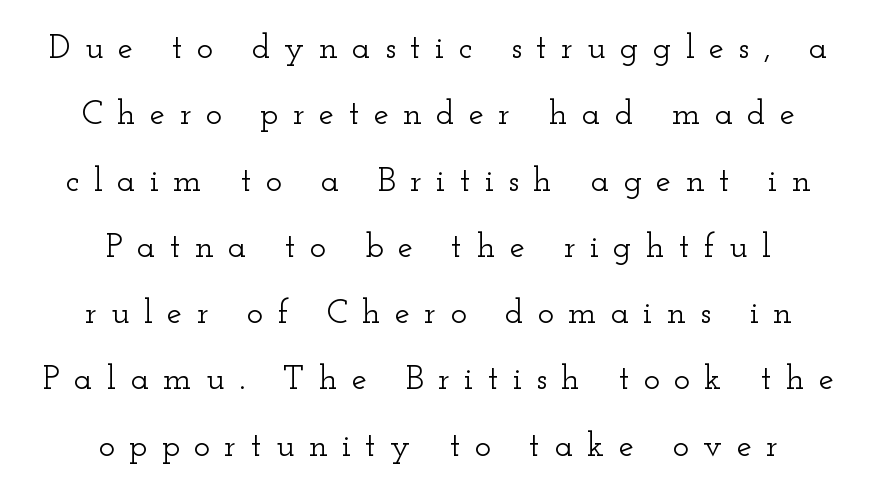
The passage shown has open, widely tracked lettering throughout. The line-height multiplier appears high, well above default. To sum up the face: it has serifs. The letters advance in unequal steps, a hallmark of proportional type.
